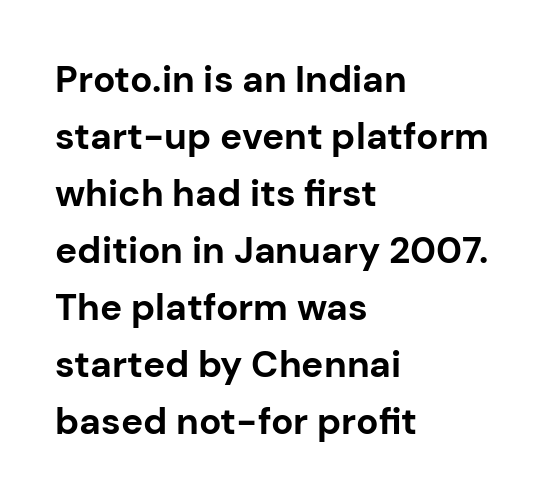
{"serif": "no", "italic": "no", "bold": "yes", "weight": "bold", "width": "normal", "stroke_contrast": "low", "x_height": "medium", "monospaced": "no", "underline": "no", "align": "left", "line_spacing": "normal", "line_spacing_ratio": 1.54, "letter_spacing": "normal", "letter_spacing_em": 0.0, "glyph_px": 37}
